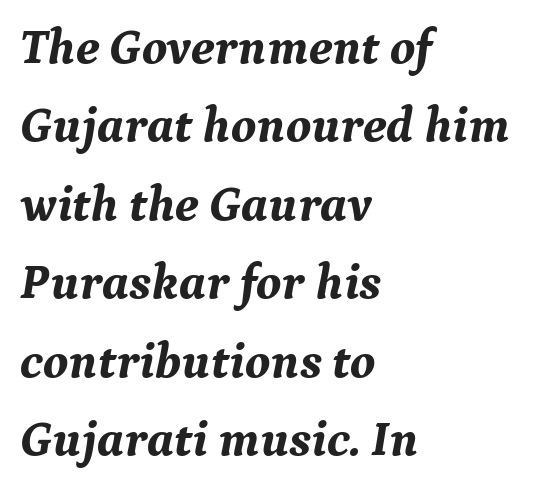
{"serif": "yes", "italic": "yes", "lean": "right", "slant_degrees": 9, "bold": "yes", "weight": "bold", "width": "normal", "stroke_contrast": "medium", "x_height": "medium", "monospaced": "no", "underline": "no", "align": "left", "line_spacing": "normal", "line_spacing_ratio": 1.57, "letter_spacing": "normal", "letter_spacing_em": 0.0, "glyph_px": 50}
